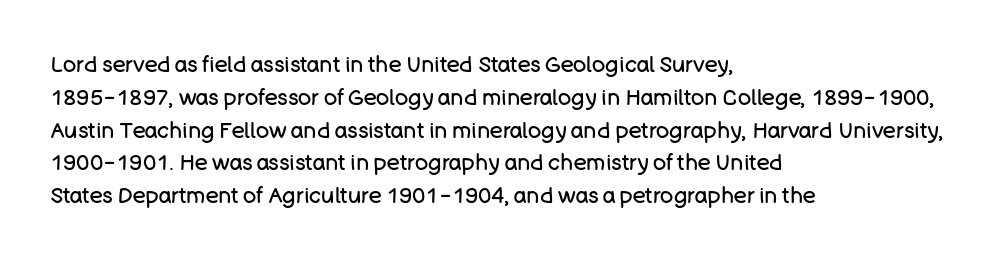
Descender tails drop into unmarked territory. Vertically, the passage feels balanced, rows spaced as you'd expect. The typesetter chose a ragged-right arrangement here. The typography opts for an upright posture over an oblique one. The rendering keeps characters at their native spacing. Stroke mass is kept to a normal reading level or below.
